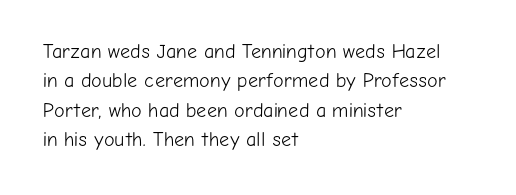
Q: Is the text bold? A: No.
Q: Is the text italic (slanted)? A: No, it is upright.
Q: Is the text underlined? A: No.
Q: How is the paragraph aligned? A: Left-aligned.
Q: Is the spacing between letters normal or unusually wide? A: Normal.
Q: Is the spacing between lines tight, normal or loose? A: Normal.
